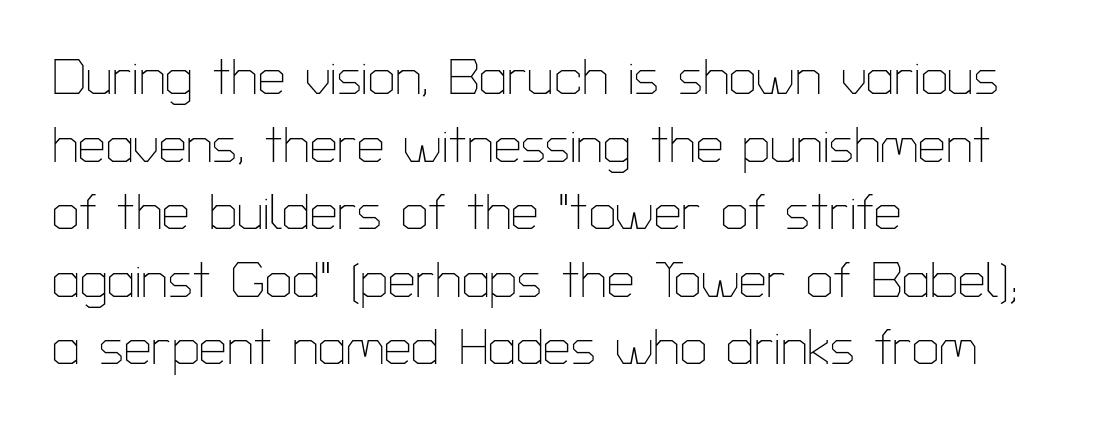
The image shows 49 px thin sans-serif type, upright; set left-aligned, normal line spacing (1.38x), normal letter spacing, not underlined; low stroke contrast and a medium x-height.
